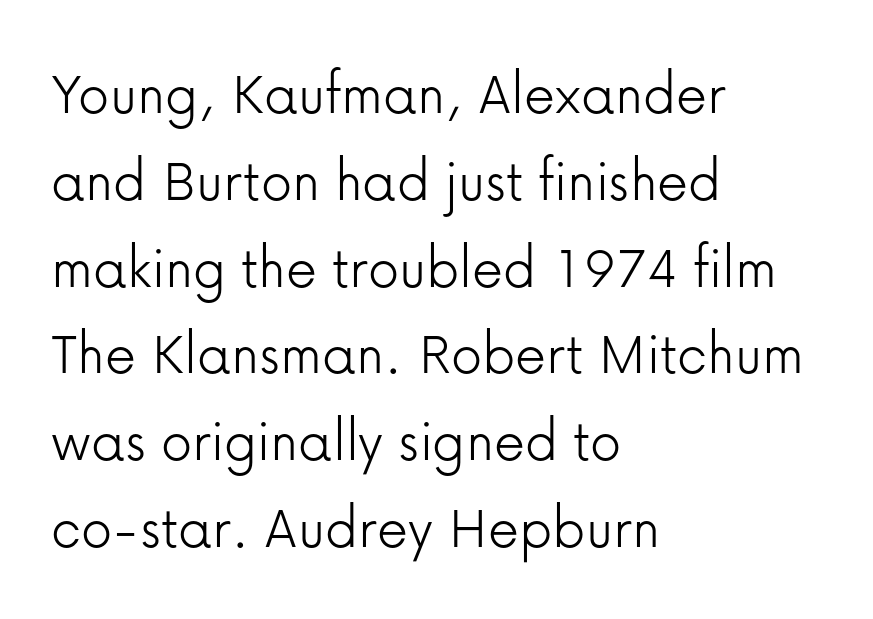
Teacher's note: observe the even left margin — that is flush-left alignment. Descenders hang freely into open space. These lines are rendered in a variable-pitch font. Is the type heavy? It reads as light-to-regular instead. Normally led — the rows are evenly, conventionally spaced. Stroke terminals: plain, sans-serif.
